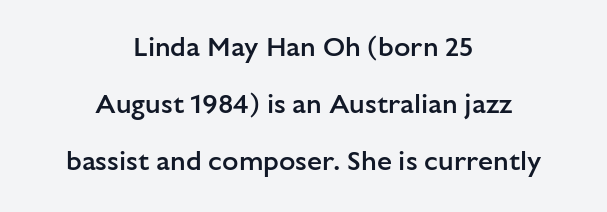
Unlike italic type, these characters show no tilt at all. A typesetter would call this zero additional tracking. Descender tails drop into unmarked territory. Stroke thickness is moderately raised; the sample reads as semibold. Each line is balanced around a shared central axis.
